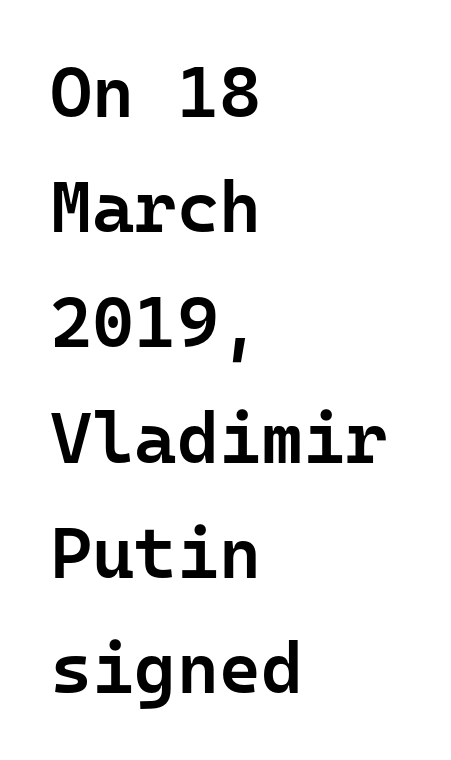
The image shows 72 px semibold sans-serif type, upright, monospaced; set left-aligned, normal line spacing (1.6x), normal letter spacing, not underlined; low stroke contrast and a medium x-height.
